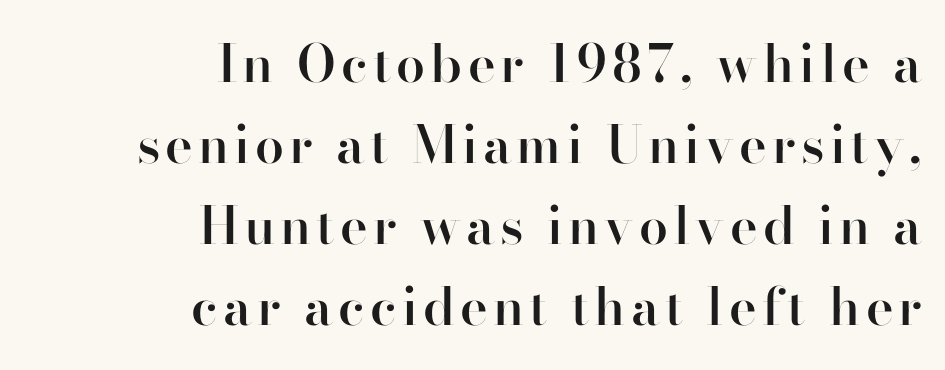
{"serif": "no", "italic": "no", "bold": "semi", "weight": "semibold", "width": "normal", "stroke_contrast": "high", "x_height": "small", "monospaced": "no", "underline": "no", "align": "right", "line_spacing": "normal", "line_spacing_ratio": 1.56, "glyph_px": 52}
